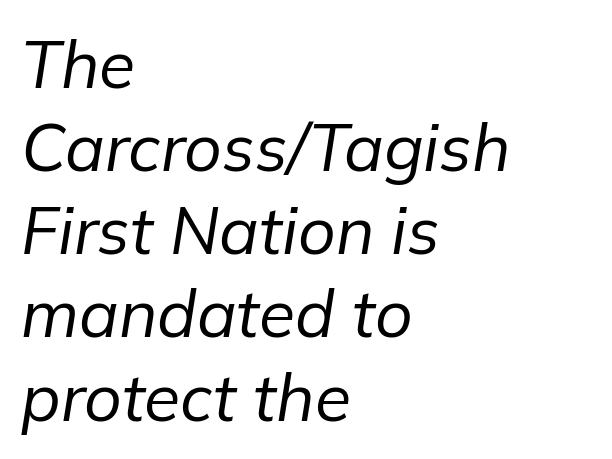
Q: Is the text bold? A: No.
Q: Is the text italic (slanted)? A: Yes, it leans right by about 9 degrees.
Q: Is the text underlined? A: No.
Q: How is the paragraph aligned? A: Left-aligned.
Q: Is the spacing between letters normal or unusually wide? A: Normal.
Q: Is the spacing between lines tight, normal or loose? A: Normal.
Q: Width (condensed, normal, or wide)? A: Normal.
Q: Stroke contrast? A: Low.
Q: x-height? A: Medium.
Q: Monospaced? A: No.
